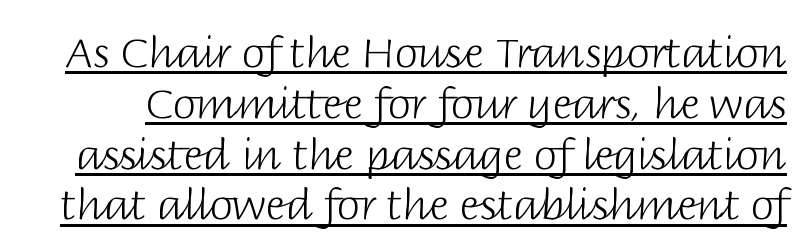
The image shows 42 px light sans-serif type, upright; set line spacing 1.21x, normal letter spacing, underlined; low stroke contrast and a large x-height.
